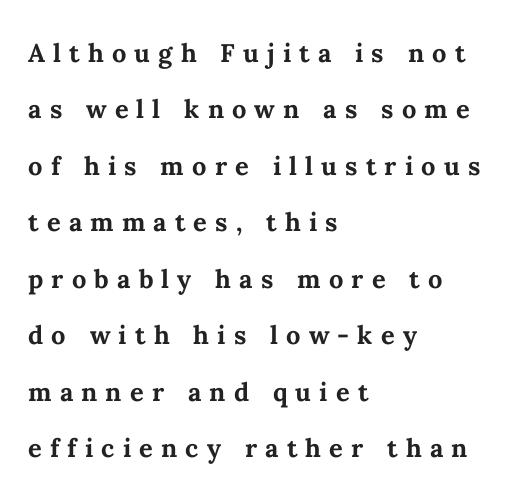
The image shows 34 px semibold type, upright; set left-aligned, normal line spacing (1.66x), unusually wide letter spacing (+0.24 em), not underlined; medium stroke contrast and a medium x-height.
